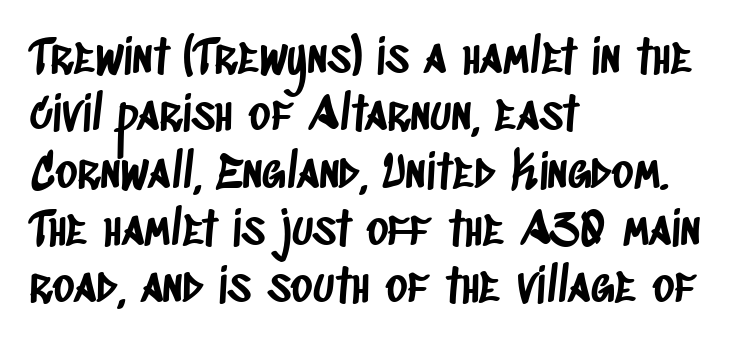
{"serif": "no", "width": "condensed", "stroke_contrast": "low", "x_height": "large", "monospaced": "no", "underline": "no", "align": "left", "line_spacing_ratio": 1.22, "letter_spacing": "normal", "letter_spacing_em": 0.0, "glyph_px": 47}
